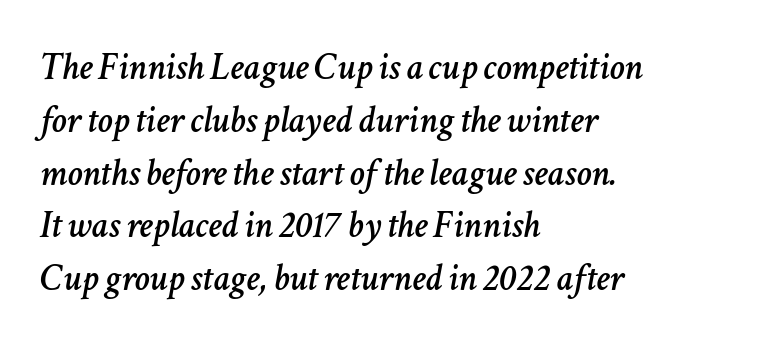
The image shows 38 px text type, italic (leaning right); set left-aligned, normal line spacing (1.39x), normal letter spacing, not underlined; low stroke contrast and a medium x-height.
